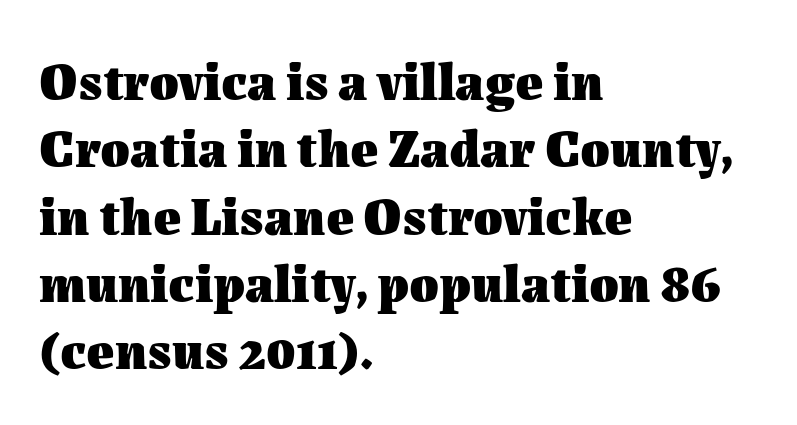
The image shows 53 px heavy type, upright; set left-aligned, normal line spacing (1.27x), normal letter spacing, not underlined; medium stroke contrast and a medium x-height.
